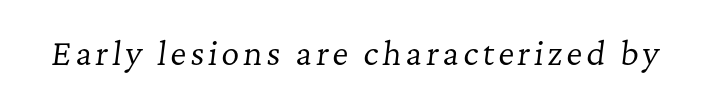
The image shows 31 px regular-weight serif type, italic (leaning right); set not underlined; low stroke contrast and a medium x-height.
